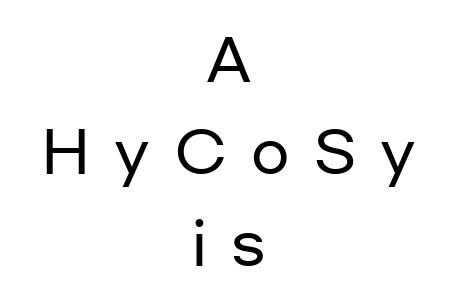
The image shows 56 px wide sans-serif type, upright; set centered, normal line spacing (1.64x), unusually wide letter spacing (+0.44 em), not underlined; low stroke contrast and a medium x-height.
